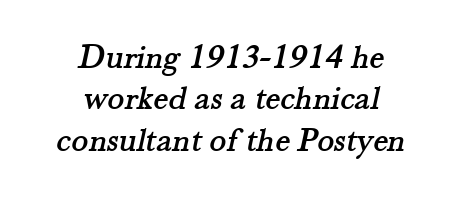
The image shows 35 px serif type; set centered, line spacing 1.18x, normal letter spacing, not underlined; medium stroke contrast and a small x-height.
